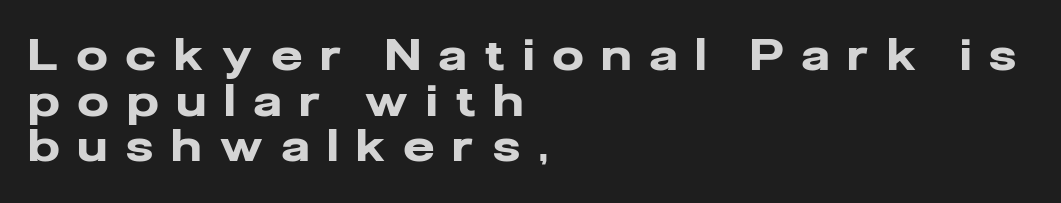
The face used here is proportionally spaced, like ordinary book or web type. The letters carry no serifs — their stems end cleanly without finishing strokes. This block would grow much taller if given ordinary leading; it's compressed now. This is roman type, the default non-slanted kind. Glance below the letters and you will spot only blank space.
